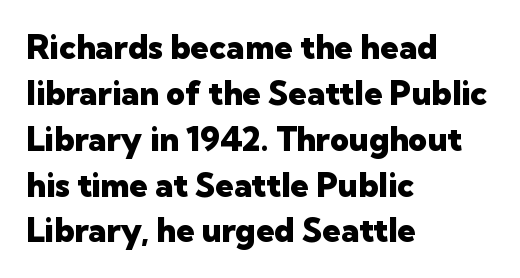
{"serif": "no", "italic": "no", "bold": "yes", "weight": "heavy", "width": "normal", "stroke_contrast": "low", "x_height": "medium", "monospaced": "no", "underline": "no", "align": "left", "line_spacing": "normal", "line_spacing_ratio": 1.39, "letter_spacing": "normal", "letter_spacing_em": 0.0, "glyph_px": 33}
